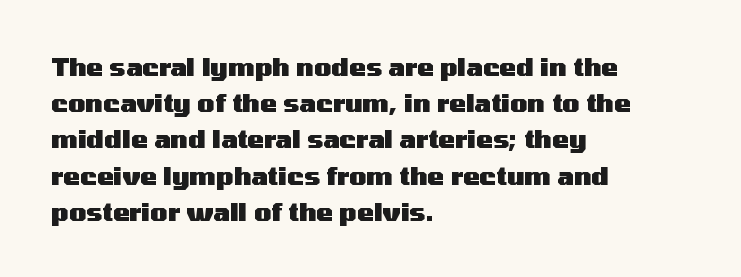
Q: Is the text bold? A: Yes.
Q: Is the text italic (slanted)? A: No, it is upright.
Q: Is the text underlined? A: No.
Q: How is the paragraph aligned? A: Left-aligned.
Q: Is the spacing between letters normal or unusually wide? A: Normal.
Q: Is the spacing between lines tight, normal or loose? A: Normal.
